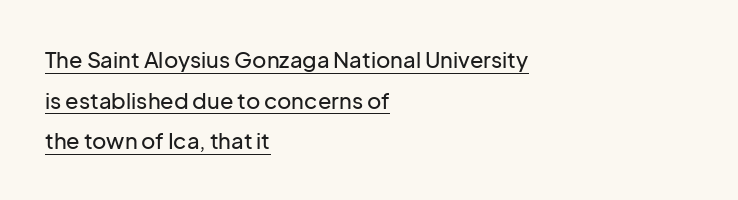
The image shows 22 px text type, upright; set left-aligned, line spacing 1.85x, normal letter spacing, underlined.
